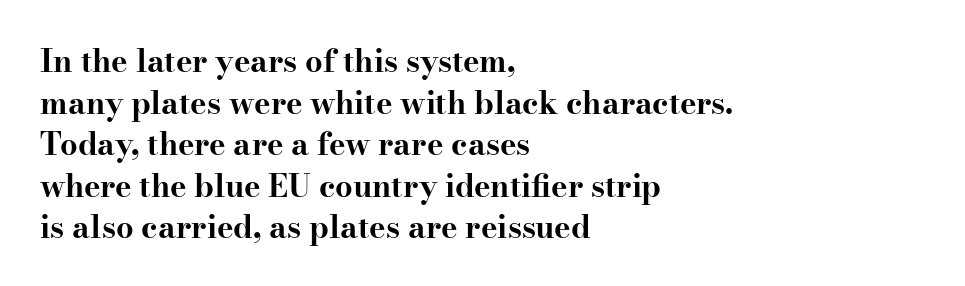
Which margin do the lines hug? The left one — the right edge is uneven. Italic: no, the glyphs are upright roman. What kind of face is this? One with serifs. The passage shown is not underscored anywhere.
